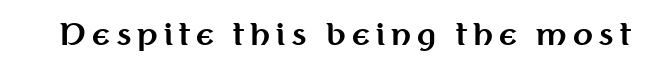
These lines are composed in type without serifs. Heft: maximum for text — a bold. Upright lettering throughout. Note the varied advance widths — an 'i' is clearly narrower than an 'm'. Look at the tracking — it's clearly loosened, letters drifting apart.
